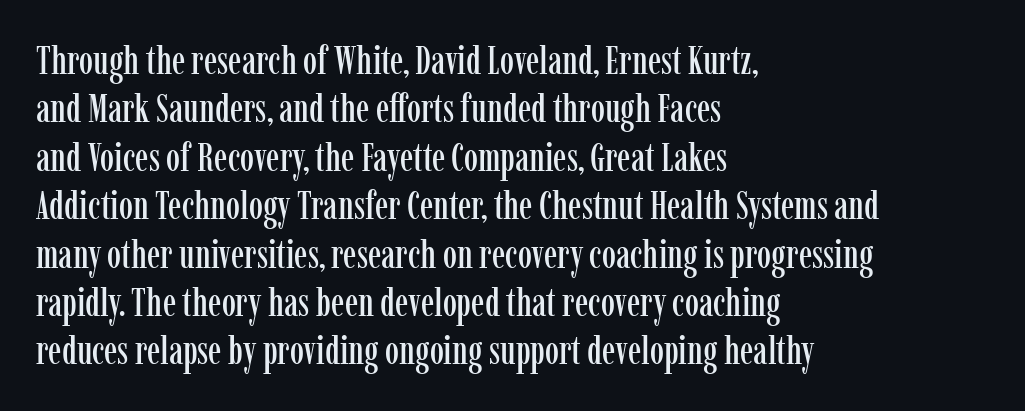
{"serif": "yes", "italic": "no", "width": "condensed", "stroke_contrast": "low", "x_height": "medium", "monospaced": "no", "underline": "no", "align": "left", "line_spacing_ratio": 1.21, "letter_spacing": "normal", "letter_spacing_em": 0.0, "glyph_px": 40}
